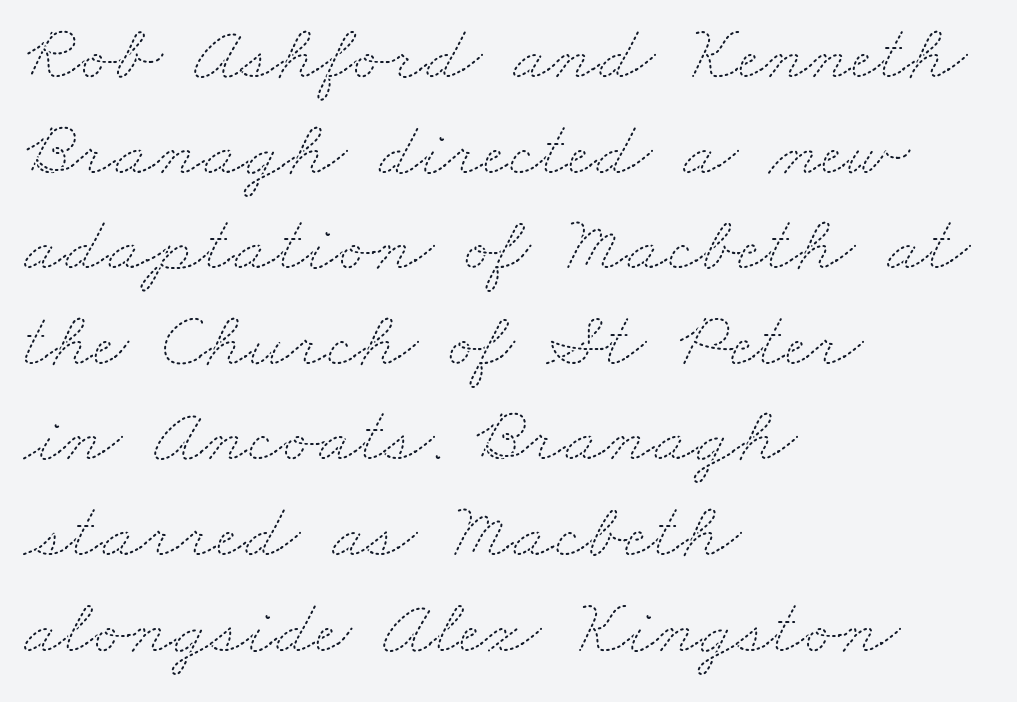
Q: Is the text bold? A: No.
Q: Is the text underlined? A: No.
Q: How is the paragraph aligned? A: Left-aligned.
Q: Is the spacing between letters normal or unusually wide? A: Normal.
Q: Width (condensed, normal, or wide)? A: Wide.
Q: Stroke contrast? A: Medium.
Q: x-height? A: Small.
Q: Monospaced? A: No.
